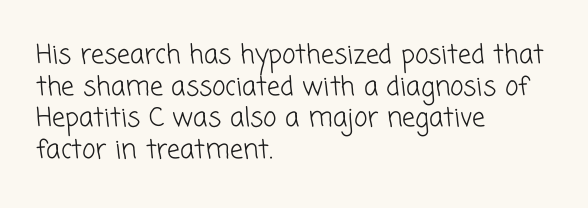
The horizontal fit of the characters is conventional and even. Any mark beneath the type? The region is blank. The passage shown is not bold in any degree. The text block is weighted toward the left margin, trailing off unevenly rightward.
